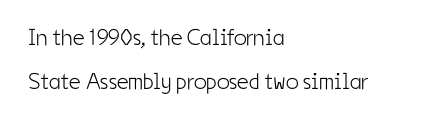
Q: Is the text bold? A: No.
Q: Is the text italic (slanted)? A: No, it is upright.
Q: Is the text underlined? A: No.
Q: How is the paragraph aligned? A: Left-aligned.
Q: Is the spacing between letters normal or unusually wide? A: Normal.
Q: Is the spacing between lines tight, normal or loose? A: Loose.
